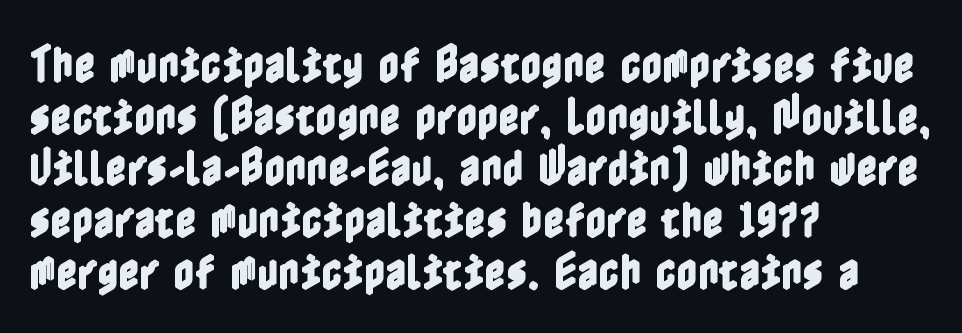
{"italic": "no", "width": "condensed", "x_height": "medium", "underline": "no", "align": "left", "line_spacing": "normal", "line_spacing_ratio": 1.26, "letter_spacing": "normal", "letter_spacing_em": 0.0, "glyph_px": 41}
